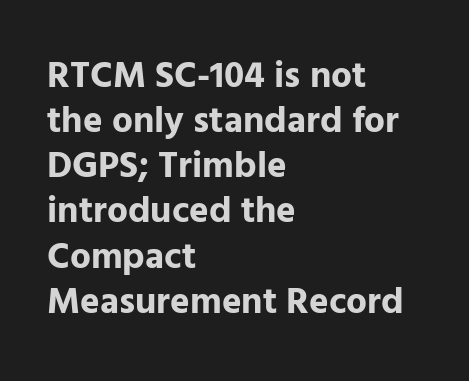
This rendering uses left alignment, leaving the right contour irregular. A typesetter would call this zero additional tracking. The letters stand upright; this is a roman face. Proportional: the letters do not fall into vertical columns.
